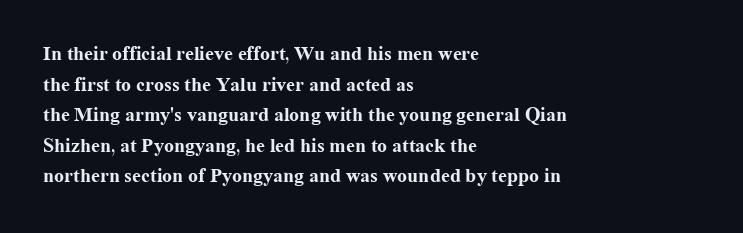
Q: Is the text bold? A: Yes.
Q: Is the text italic (slanted)? A: No, it is upright.
Q: Is the text underlined? A: No.
Q: How is the paragraph aligned? A: Left-aligned.
Q: Is the spacing between letters normal or unusually wide? A: Normal.
Q: Is the spacing between lines tight, normal or loose? A: Normal.
